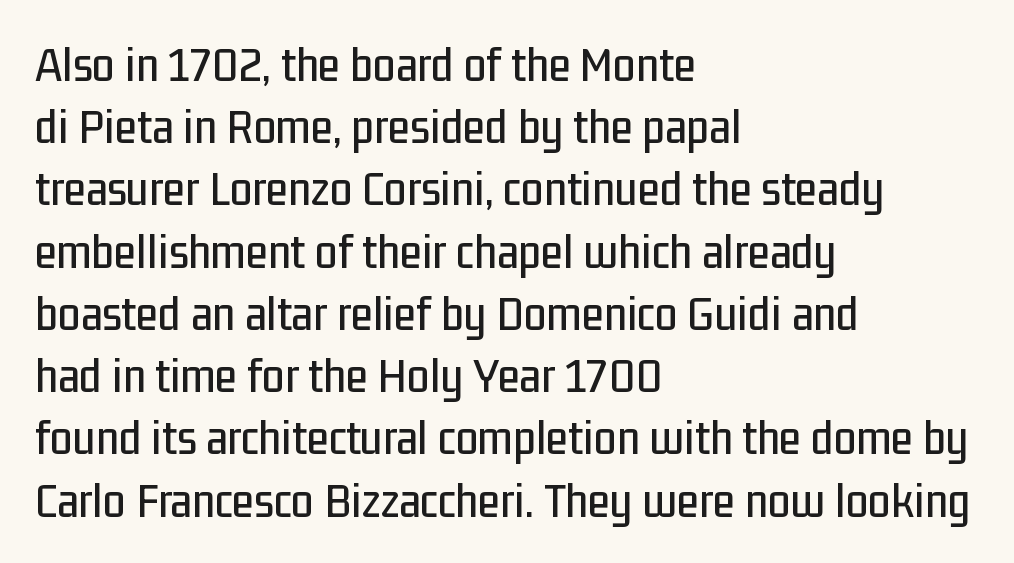
{"serif": "no", "italic": "no", "width": "condensed", "stroke_contrast": "low", "x_height": "medium", "monospaced": "no", "underline": "no", "align": "left", "line_spacing_ratio": 1.22, "letter_spacing": "normal", "letter_spacing_em": 0.0, "glyph_px": 51}
